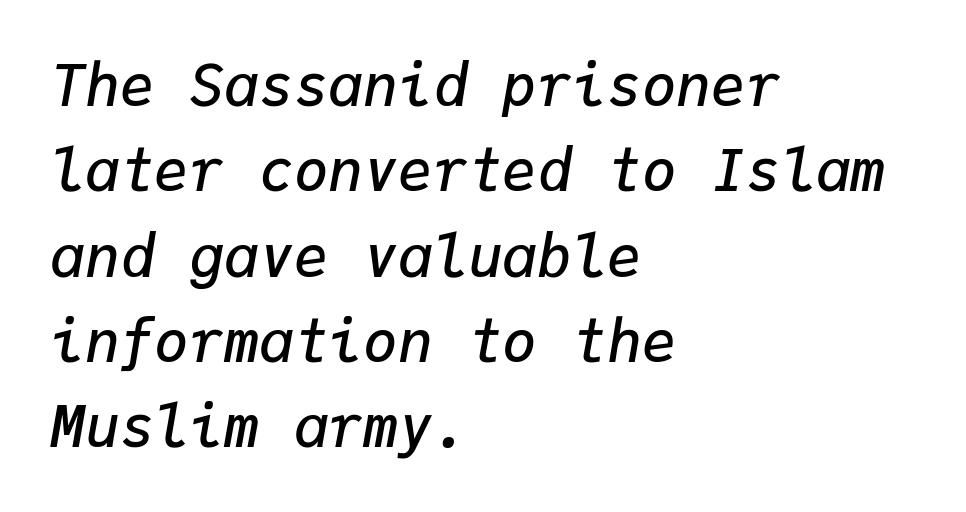
Q: Is the text bold? A: Semi-bold.
Q: Is the text italic (slanted)? A: Yes, it leans right by about 9 degrees.
Q: Is the text underlined? A: No.
Q: How is the paragraph aligned? A: Left-aligned.
Q: Is the spacing between letters normal or unusually wide? A: Normal.
Q: Is the spacing between lines tight, normal or loose? A: Normal.
Q: Width (condensed, normal, or wide)? A: Normal.
Q: Stroke contrast? A: Low.
Q: x-height? A: Medium.
Q: Monospaced? A: Yes.
